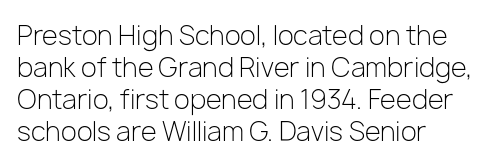
The image shows 26 px text type, upright; set left-aligned, line spacing 1.23x, normal letter spacing, not underlined.
